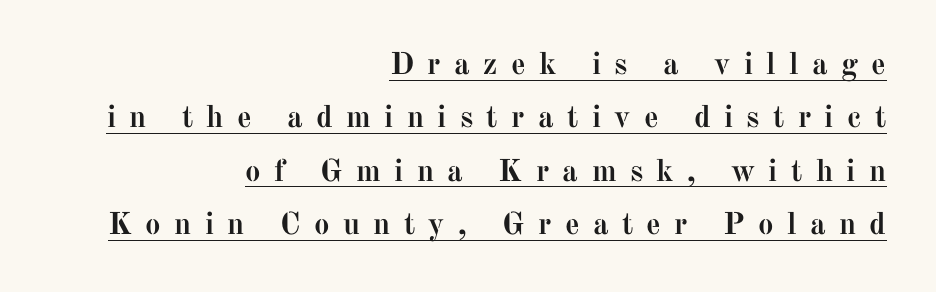
The image shows 31 px semibold serif type, upright; set right-aligned, line spacing 1.72x, unusually wide letter spacing (+0.43 em), underlined; medium stroke contrast and a medium x-height.
